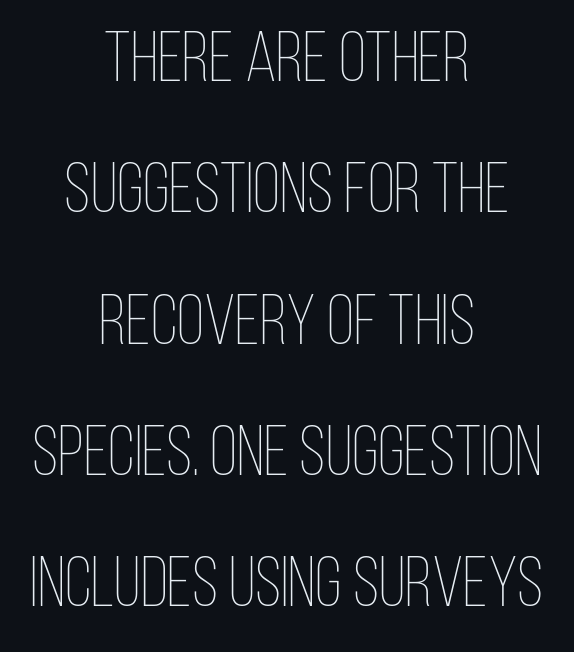
Unlike italic type, these characters show no tilt at all. A typesetter would call this zero additional tracking. A typesetter would call this proportional, since set widths differ per character. These lines stack symmetrically, like a column narrowing and widening about its center. The baseline area is clear.
